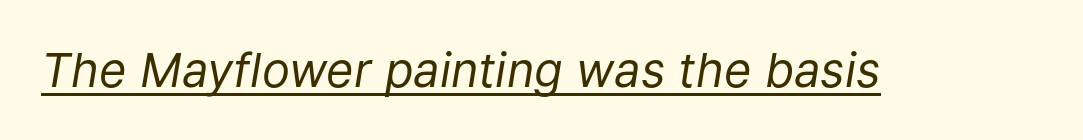
Do the characters align in a grid? No, the font is proportional. Summary of weight: not heavy and not bold. Quick note: italic. Caption: lettering with a line underneath. The letterforms sit shoulder to shoulder at normal distance.
